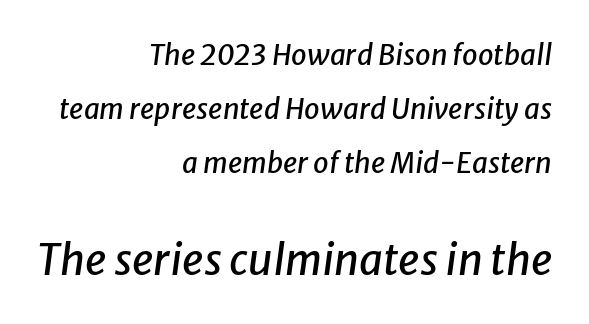
{"italic": "yes", "lean": "right", "slant_degrees": 8, "width": "normal", "stroke_contrast": "low", "x_height": "medium", "monospaced": "no", "underline": "no", "align": "right", "line_spacing": "loose", "line_spacing_ratio": 1.93, "letter_spacing": "normal", "letter_spacing_em": 0.0, "larger_block": "second", "size_ratio": 1.5, "glyph_px": 42}
